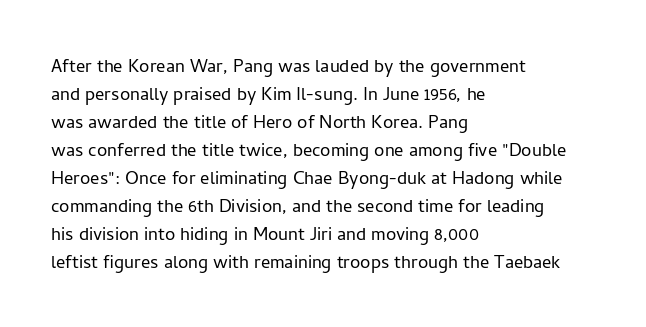
Q: Is the text bold? A: No.
Q: Is the text italic (slanted)? A: No, it is upright.
Q: Is the text underlined? A: No.
Q: How is the paragraph aligned? A: Left-aligned.
Q: Is the spacing between letters normal or unusually wide? A: Normal.
